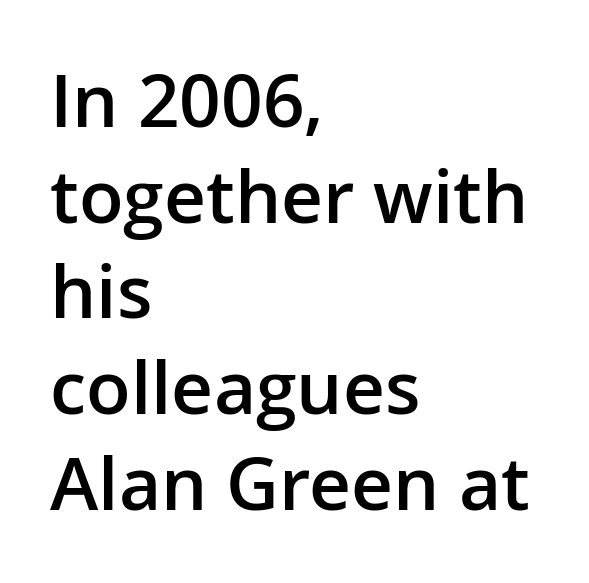
Q: Is the text bold? A: Semi-bold.
Q: Is the text italic (slanted)? A: No, it is upright.
Q: Is the typeface a serif or a sans-serif typeface? A: Sans-serif.
Q: Is the text underlined? A: No.
Q: How is the paragraph aligned? A: Left-aligned.
Q: Is the spacing between letters normal or unusually wide? A: Normal.
Q: Is the spacing between lines tight, normal or loose? A: Normal.
Q: Width (condensed, normal, or wide)? A: Normal.
Q: Stroke contrast? A: Low.
Q: x-height? A: Medium.
Q: Monospaced? A: No.
